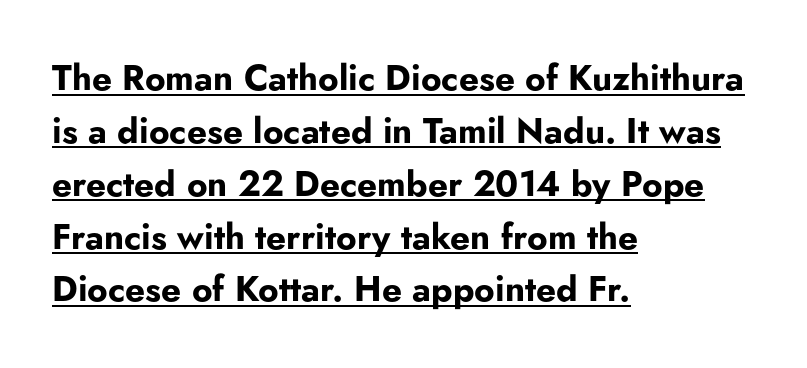
The image shows 35 px bold sans-serif type, upright; set left-aligned, normal line spacing (1.51x), normal letter spacing, underlined; low stroke contrast and a small x-height.
